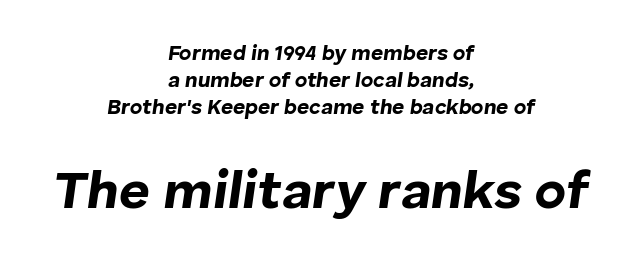
The image shows 53 px bold type, italic (leaning right); set centered, normal line spacing (1.28x), normal letter spacing, not underlined; the second (bottom) block is 2.52x larger; low stroke contrast and a medium x-height.
